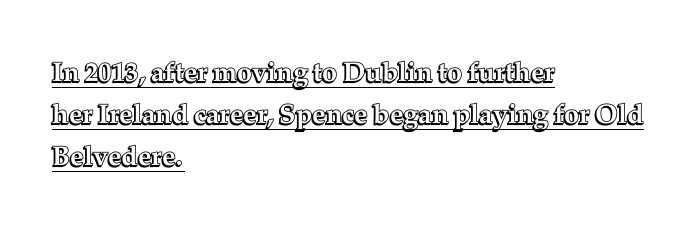
The image shows 27 px text type, upright; set left-aligned, normal line spacing (1.55x), normal letter spacing, underlined.
